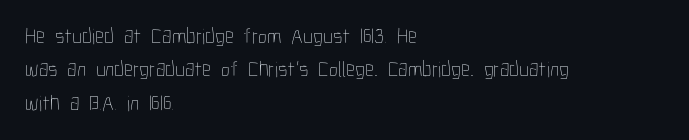
Summary of vertical rhythm: regular, with standard interline spacing. No extra ink here — the face is not bold. Quick note: not italic, upright. Horizontal alignment here is leftward, the default for most running prose.
